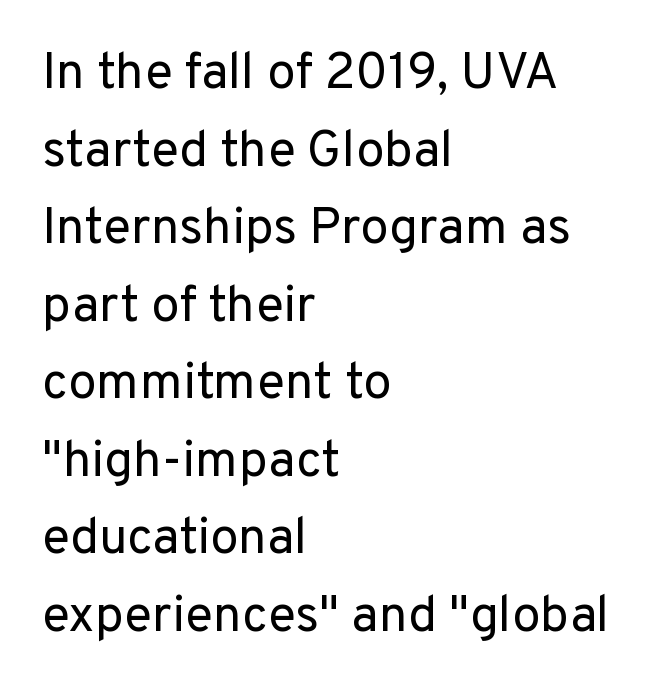
The image shows 51 px regular-weight sans-serif type, upright; set left-aligned, normal line spacing (1.52x), normal letter spacing, not underlined; low stroke contrast and a medium x-height.
